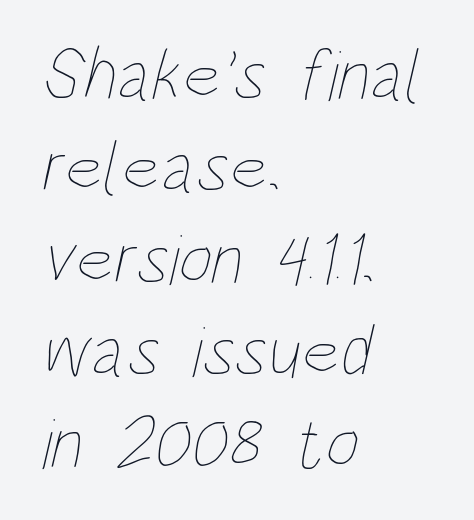
This sample keeps an unexceptional amount of space between lines. Casual observation: everything's shoved over to the left. Caption: standard tracking, unaltered. Underline: absent. The font sits on the lighter half of the weight spectrum, regular included.
